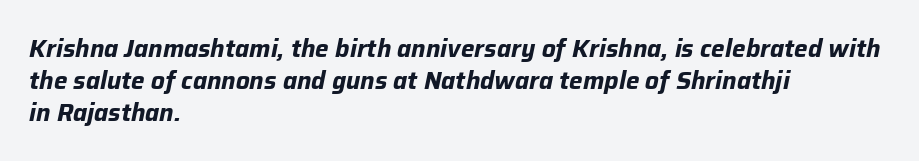
{"italic": "yes", "lean": "right", "slant_degrees": 12, "bold": "yes", "underline": "no", "align": "left", "line_spacing": "normal", "line_spacing_ratio": 1.33, "letter_spacing": "normal", "letter_spacing_em": 0.0, "glyph_px": 24}
